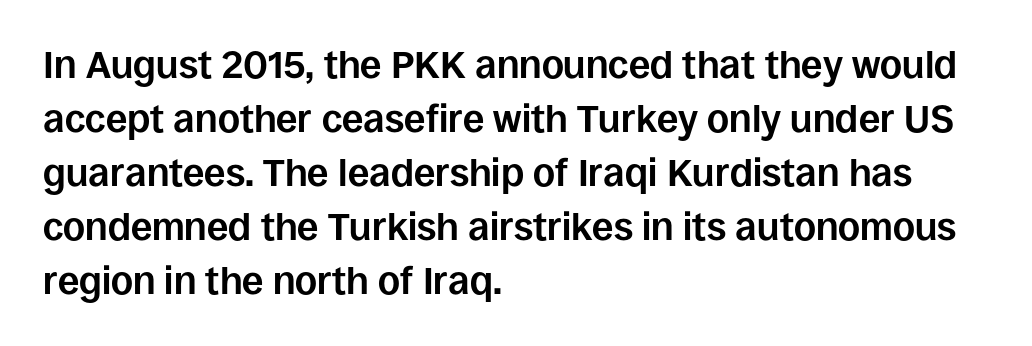
In terms of letterspacing, this is plain default setting. Where is the straight margin? On the left. Rule under the text: the space is simply empty. Is this a fixed-width face? No — the glyphs have proportional, varying widths. The specimen reads as upright at a glance. A normal amount of white space separates one row of letters from the next.
